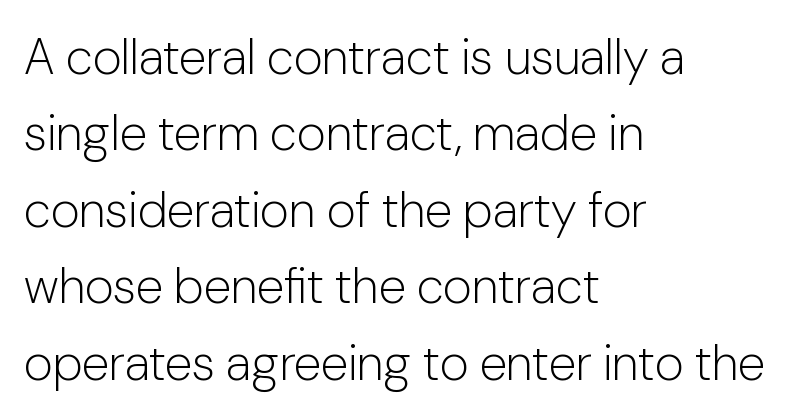
Q: Is the text bold? A: No.
Q: Is the text italic (slanted)? A: No, it is upright.
Q: Is the typeface a serif or a sans-serif typeface? A: Sans-serif.
Q: Is the text underlined? A: No.
Q: How is the paragraph aligned? A: Left-aligned.
Q: Is the spacing between letters normal or unusually wide? A: Normal.
Q: Is the spacing between lines tight, normal or loose? A: Normal.
Q: Width (condensed, normal, or wide)? A: Normal.
Q: Stroke contrast? A: Low.
Q: x-height? A: Medium.
Q: Monospaced? A: No.
